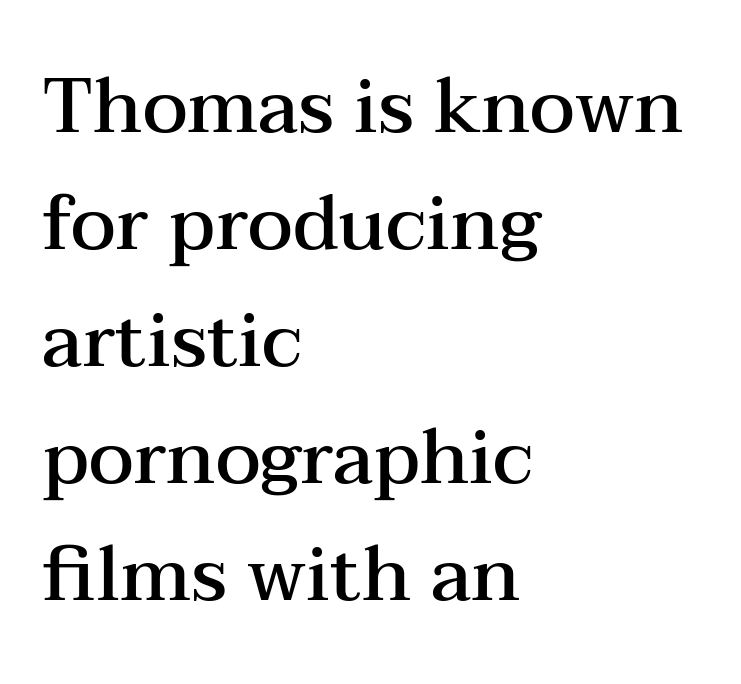
{"serif": "yes", "italic": "no", "bold": "semi", "weight": "semibold", "width": "wide", "stroke_contrast": "medium", "x_height": "medium", "monospaced": "no", "underline": "no", "align": "left", "line_spacing": "normal", "line_spacing_ratio": 1.54, "letter_spacing": "normal", "letter_spacing_em": 0.0, "glyph_px": 76}
